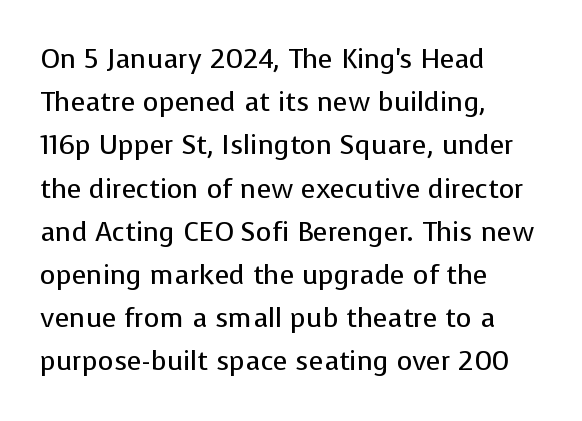
Posture: straight, roman, zero tilt. Notice how descenders clear the ascenders below comfortably — that's standard leading. Visually the block forms a straight wall on the left and a jagged coastline on the right. Descenders hang freely into open space. The type is set solid horizontally, with unmodified tracking. Heft: none added — not bold.
